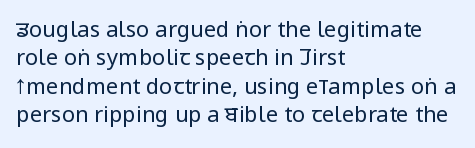
Q: Is the text bold? A: No.
Q: Is the text italic (slanted)? A: No, it is upright.
Q: Is the text underlined? A: No.
Q: How is the paragraph aligned? A: Left-aligned.
Q: Is the spacing between letters normal or unusually wide? A: Normal.
Q: Is the spacing between lines tight, normal or loose? A: Normal.
